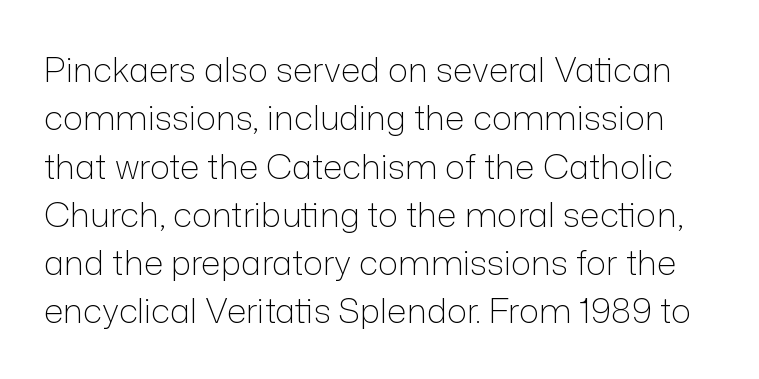
Is there any slant? The stems are plumb. In terms of letterspacing, this is plain default setting. These lines sit exactly where default settings would place them. Observe the absence of serifs on each vertical stroke in this sample.
